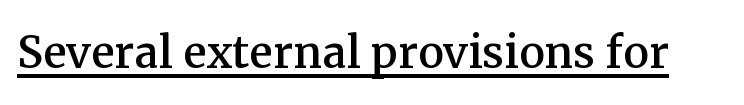
{"serif": "yes", "italic": "no", "width": "normal", "stroke_contrast": "medium", "x_height": "medium", "monospaced": "no", "underline": "yes", "letter_spacing": "normal", "letter_spacing_em": 0.0, "glyph_px": 58}
